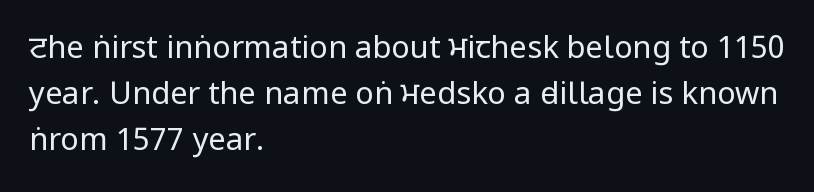
Q: Is the text bold? A: No.
Q: Is the text italic (slanted)? A: No, it is upright.
Q: Is the typeface a serif or a sans-serif typeface? A: Sans-serif.
Q: Is the text underlined? A: No.
Q: How is the paragraph aligned? A: Left-aligned.
Q: Is the spacing between letters normal or unusually wide? A: Normal.
Q: Is the spacing between lines tight, normal or loose? A: Normal.
Q: Width (condensed, normal, or wide)? A: Condensed.
Q: Stroke contrast? A: Low.
Q: x-height? A: Large.
Q: Monospaced? A: No.
